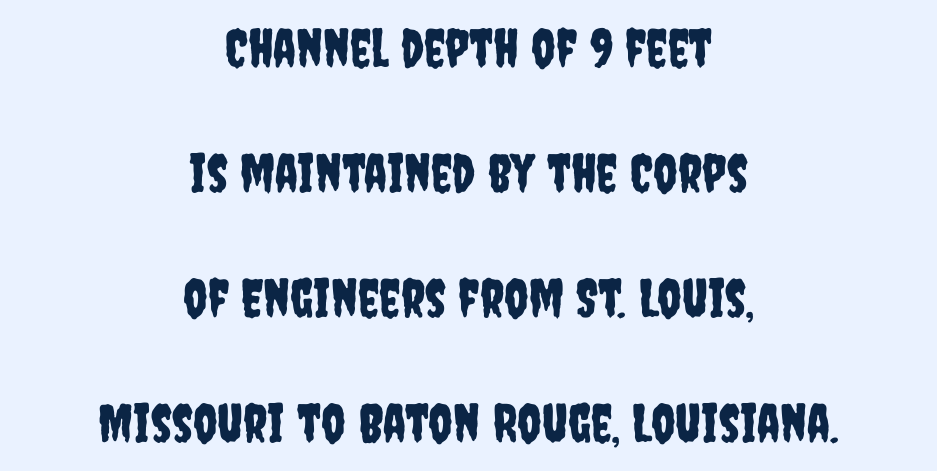
Short note: letters normally spaced. The type family on display is of the sans-serif kind. The rag falls on both sides of this text block equally. Is there any slant? The stems are plumb. Line spacing here is loose.
